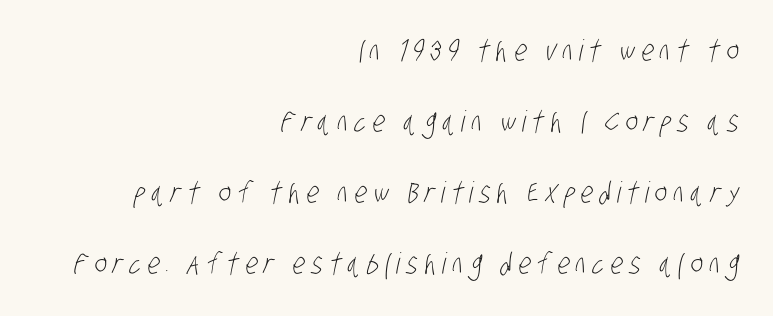
Q: Is the text bold? A: No.
Q: Is the typeface a serif or a sans-serif typeface? A: Sans-serif.
Q: Is the text underlined? A: No.
Q: How is the paragraph aligned? A: Right-aligned.
Q: Is the spacing between letters normal or unusually wide? A: Unusually wide.
Q: Is the spacing between lines tight, normal or loose? A: Loose.
Q: Width (condensed, normal, or wide)? A: Condensed.
Q: Stroke contrast? A: Low.
Q: x-height? A: Large.
Q: Monospaced? A: No.
